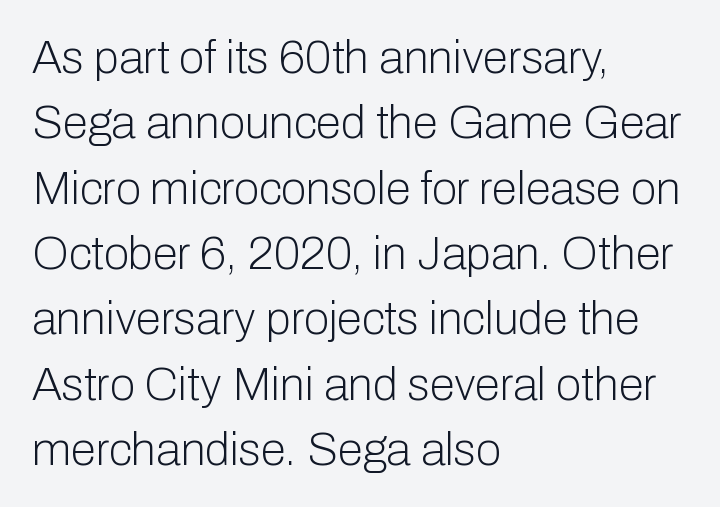
The image shows 46 px light sans-serif type, upright; set left-aligned, normal line spacing (1.42x), normal letter spacing, not underlined; low stroke contrast and a medium x-height.
